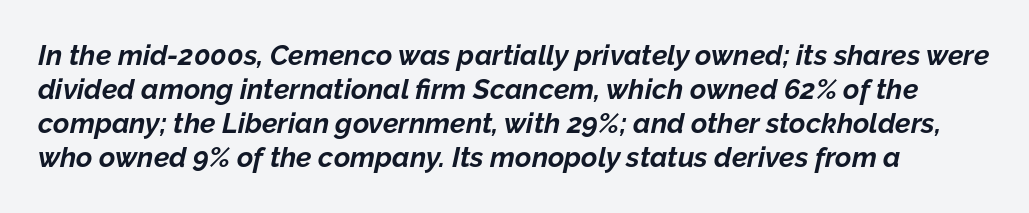
The image shows 28 px bold type, italic (leaning right); set line spacing 1.22x, normal letter spacing, not underlined; low stroke contrast and a medium x-height.
